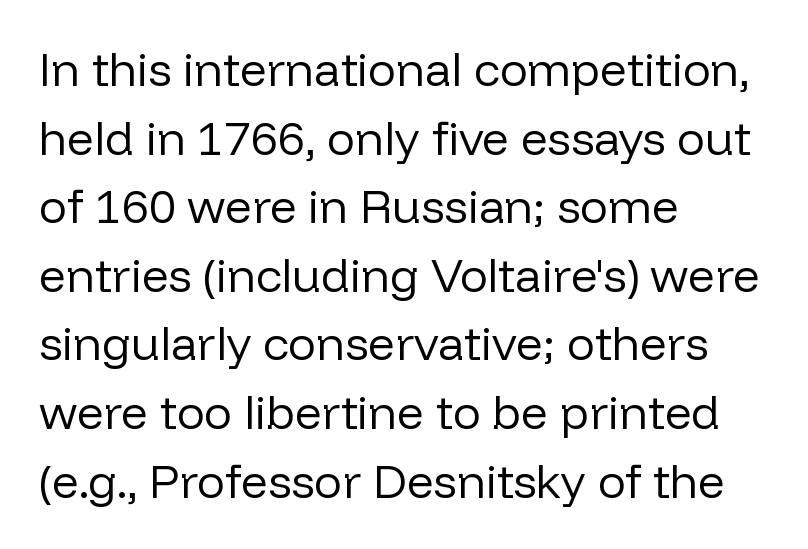
Q: Is the text bold? A: No.
Q: Is the text italic (slanted)? A: No, it is upright.
Q: Is the typeface a serif or a sans-serif typeface? A: Sans-serif.
Q: Is the text underlined? A: No.
Q: How is the paragraph aligned? A: Left-aligned.
Q: Is the spacing between letters normal or unusually wide? A: Normal.
Q: Is the spacing between lines tight, normal or loose? A: Normal.
Q: Width (condensed, normal, or wide)? A: Normal.
Q: Stroke contrast? A: Low.
Q: x-height? A: Medium.
Q: Monospaced? A: No.
